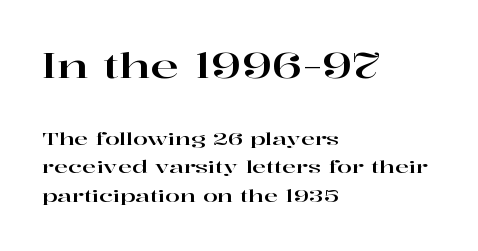
The image shows 34 px wide serif type, upright; set left-aligned, normal line spacing (1.69x), normal letter spacing, not underlined; the first (top) block is 2.0x larger; high stroke contrast and a medium x-height.
